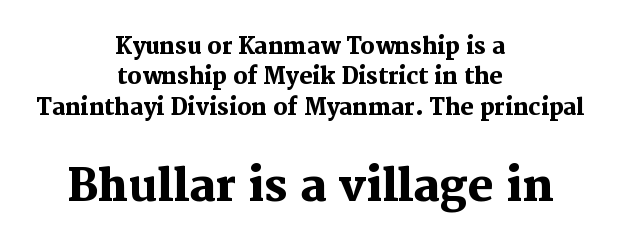
{"serif": "yes", "italic": "no", "bold": "yes", "weight": "heavy", "width": "normal", "stroke_contrast": "medium", "x_height": "medium", "monospaced": "no", "underline": "no", "align": "center", "line_spacing": "normal", "line_spacing_ratio": 1.38, "letter_spacing": "normal", "letter_spacing_em": 0.0, "larger_block": "second", "size_ratio": 2.0, "glyph_px": 44}
